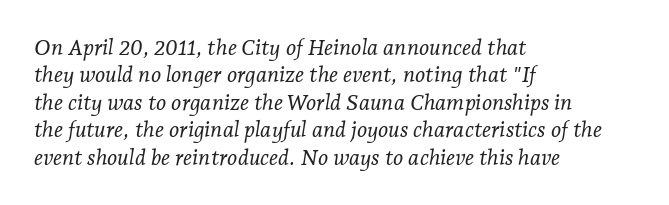
{"italic": "yes", "lean": "right", "slant_degrees": 7, "bold": "no", "underline": "no", "align": "left", "line_spacing": "normal", "line_spacing_ratio": 1.25, "letter_spacing": "normal", "letter_spacing_em": 0.0, "glyph_px": 22}
